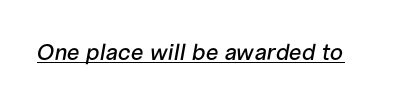
Q: Is the text italic (slanted)? A: Yes, it leans right by about 10 degrees.
Q: Is the text underlined? A: Yes.
Q: Is the spacing between letters normal or unusually wide? A: Normal.
